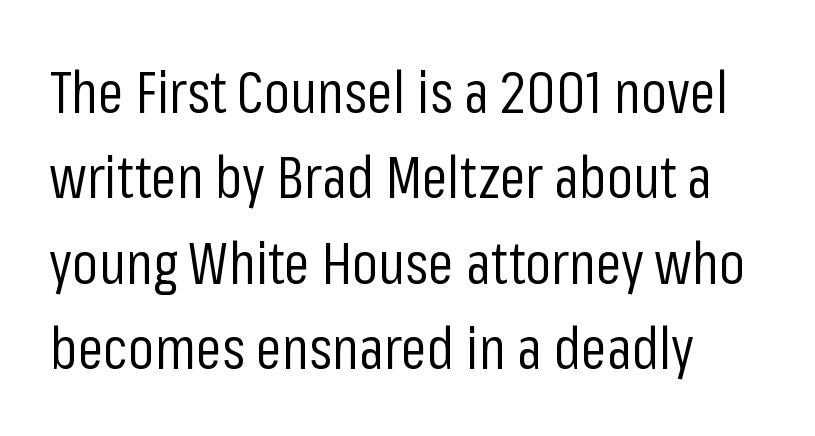
Q: Is the text bold? A: No.
Q: Is the text italic (slanted)? A: No, it is upright.
Q: Is the typeface a serif or a sans-serif typeface? A: Sans-serif.
Q: Is the text underlined? A: No.
Q: Is the spacing between letters normal or unusually wide? A: Normal.
Q: Is the spacing between lines tight, normal or loose? A: Normal.
Q: Width (condensed, normal, or wide)? A: Condensed.
Q: Stroke contrast? A: Low.
Q: x-height? A: Medium.
Q: Monospaced? A: No.
